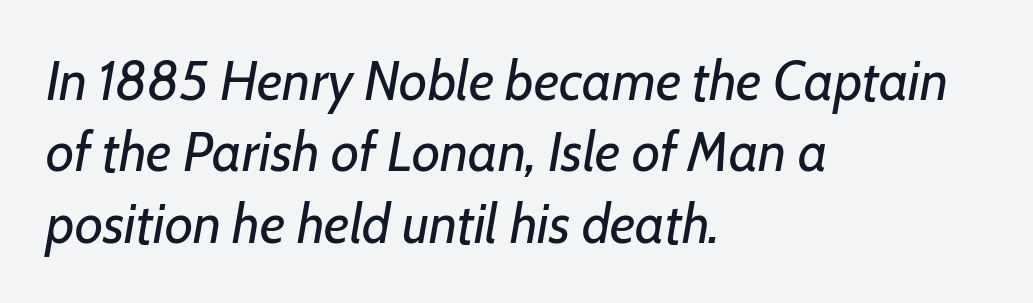
{"italic": "yes", "lean": "right", "slant_degrees": 7, "bold": "no", "weight": "regular", "width": "normal", "stroke_contrast": "low", "x_height": "medium", "monospaced": "no", "underline": "no", "align": "left", "line_spacing": "normal", "line_spacing_ratio": 1.3, "letter_spacing": "normal", "letter_spacing_em": 0.0, "glyph_px": 55}
